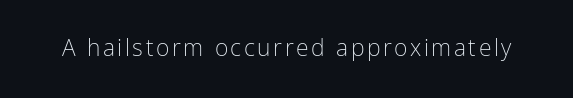
Honestly, there is no underline to notice here at all. This is roman type, the default non-slanted kind. Weight: not bold — regular or lighter.
